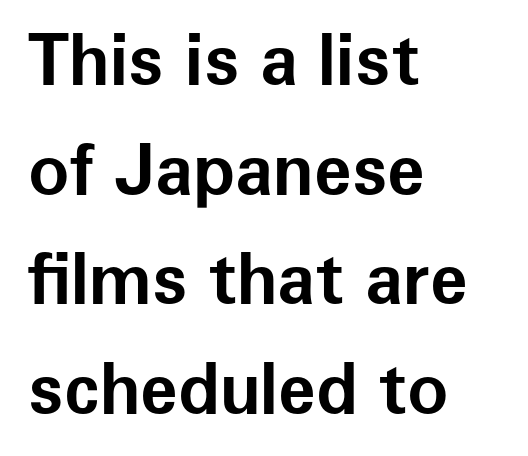
Evenly set lines give the paragraph a standard silhouette. Standard letterfit; no display-style spreading of the glyphs. Designer's note — italics off, roman on. The strokes are fattened all the way to bold. The rendering uses natural spacing where letterforms have individual widths.
